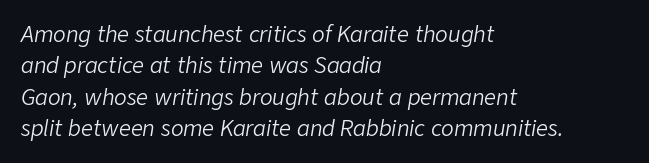
{"italic": "yes", "lean": "right", "slant_degrees": 9, "bold": "no", "underline": "no", "align": "left", "line_spacing": "normal", "line_spacing_ratio": 1.49, "letter_spacing": "normal", "letter_spacing_em": 0.0, "glyph_px": 21}
